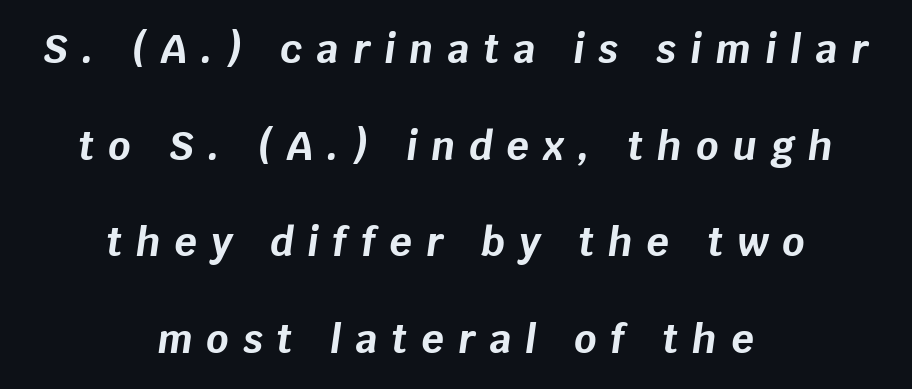
The image shows 39 px bold type, italic (leaning right); set centered, loose line spacing (2.48x), unusually wide letter spacing (+0.36 em), not underlined; low stroke contrast and a large x-height.
